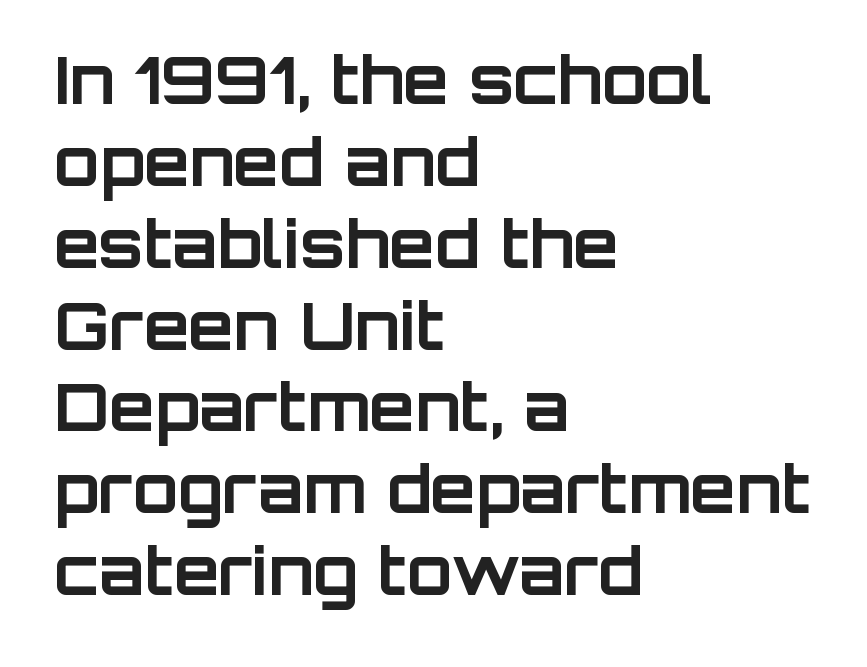
Typeset ragged right — the left edge is the straight one. The type is set solid horizontally, with unmodified tracking. The letters carry no serifs — their stems end cleanly without finishing strokes. Strong, thick strokes mark this as bold type. The letters stand straight up with perfectly vertical stems.
